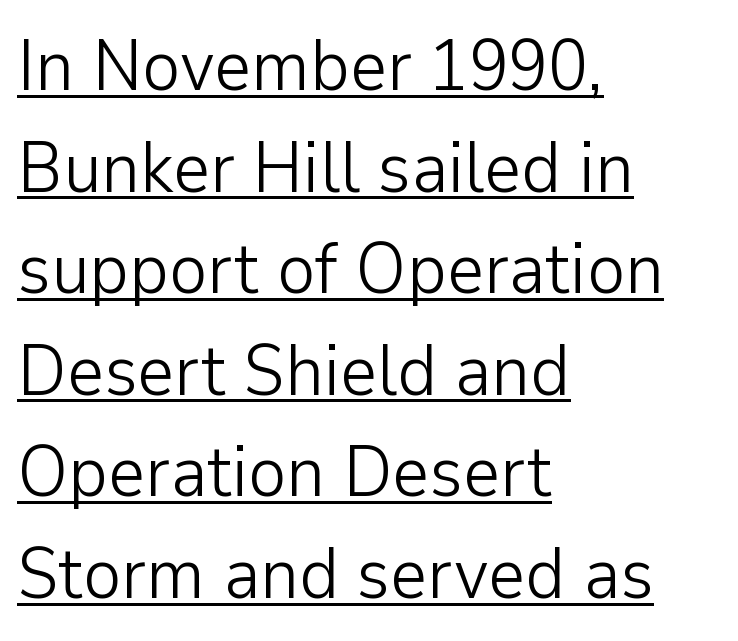
The image shows 72 px light sans-serif type, upright; set left-aligned, normal line spacing (1.41x), normal letter spacing, underlined; low stroke contrast and a medium x-height.
